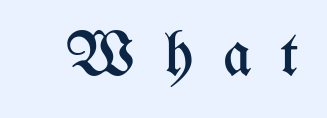
{"italic": "no", "bold": "no", "weight": "regular", "width": "condensed", "stroke_contrast": "medium", "x_height": "medium", "monospaced": "no", "underline": "no", "letter_spacing": "wide", "letter_spacing_em": 0.47, "glyph_px": 62}
